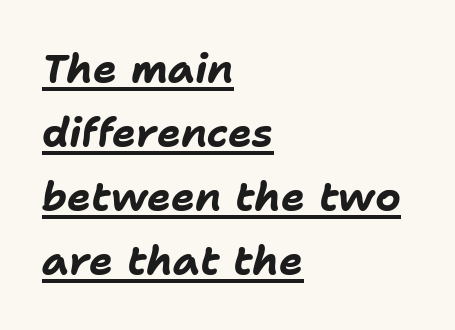
The face used here is rendered with its standard letterfit. Weight: bold. The letters advance in unequal steps, a hallmark of proportional type. Quick note: italic. Quick note: underline on.
